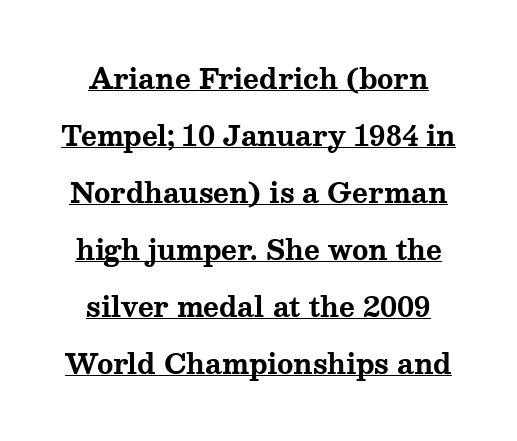
{"italic": "no", "bold": "yes", "underline": "yes", "align": "center", "line_spacing": "loose", "line_spacing_ratio": 2.11, "letter_spacing": "normal", "letter_spacing_em": 0.0, "glyph_px": 27}
